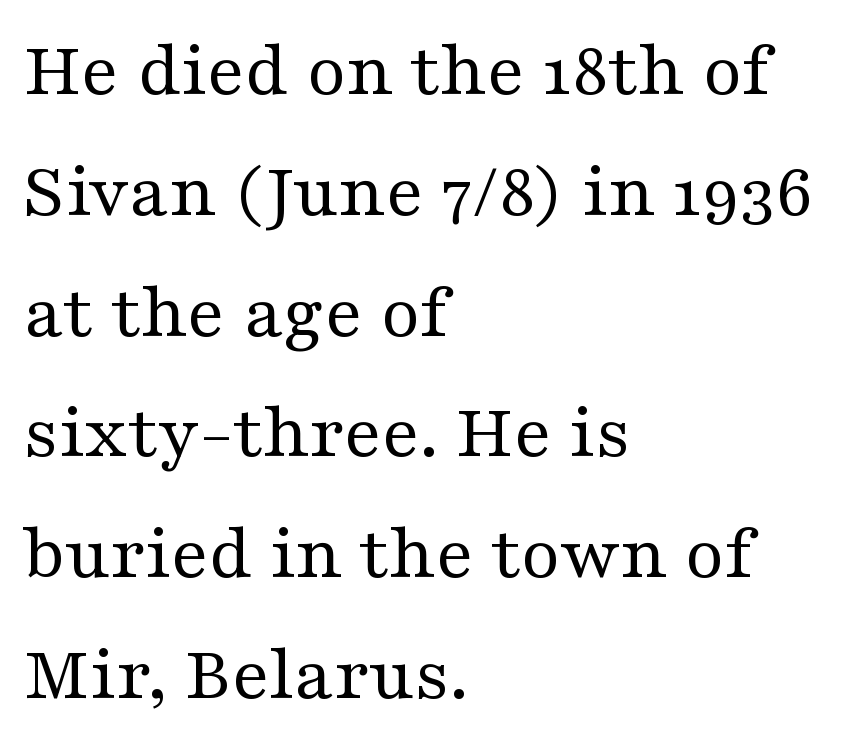
The image shows 80 px regular-weight, wide serif type, upright; set left-aligned, normal line spacing (1.51x), normal letter spacing, not underlined; medium stroke contrast and a medium x-height.
